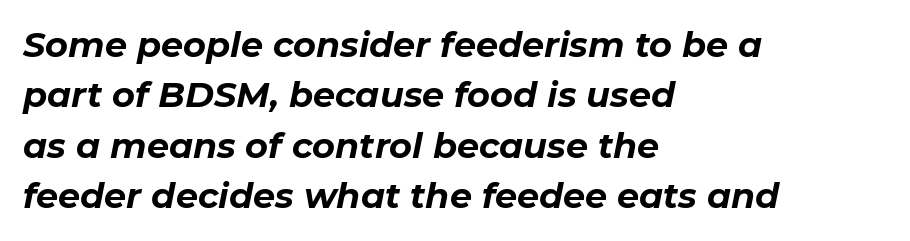
The image shows 35 px bold type, italic (leaning right); set left-aligned, normal line spacing (1.44x), normal letter spacing, not underlined; low stroke contrast and a medium x-height.
